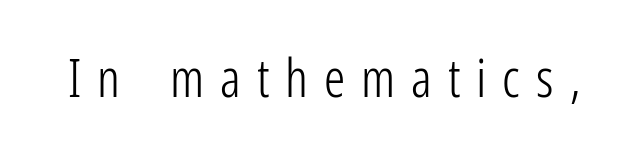
Q: Is the text bold? A: No.
Q: Is the text italic (slanted)? A: No, it is upright.
Q: Is the typeface a serif or a sans-serif typeface? A: Sans-serif.
Q: Is the text underlined? A: No.
Q: Is the spacing between letters normal or unusually wide? A: Unusually wide.
Q: Width (condensed, normal, or wide)? A: Condensed.
Q: Stroke contrast? A: Low.
Q: x-height? A: Medium.
Q: Monospaced? A: No.
